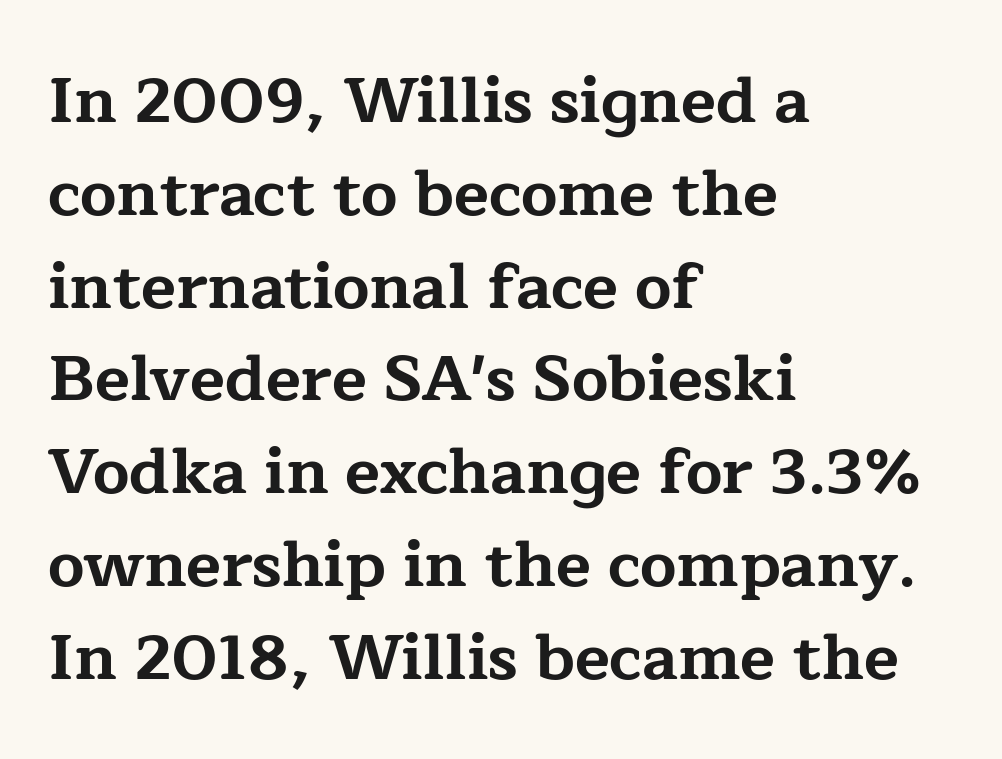
{"serif": "yes", "italic": "no", "bold": "yes", "weight": "bold", "width": "wide", "stroke_contrast": "low", "x_height": "medium", "monospaced": "no", "underline": "no", "align": "left", "line_spacing": "normal", "line_spacing_ratio": 1.45, "letter_spacing": "normal", "letter_spacing_em": 0.0, "glyph_px": 64}
